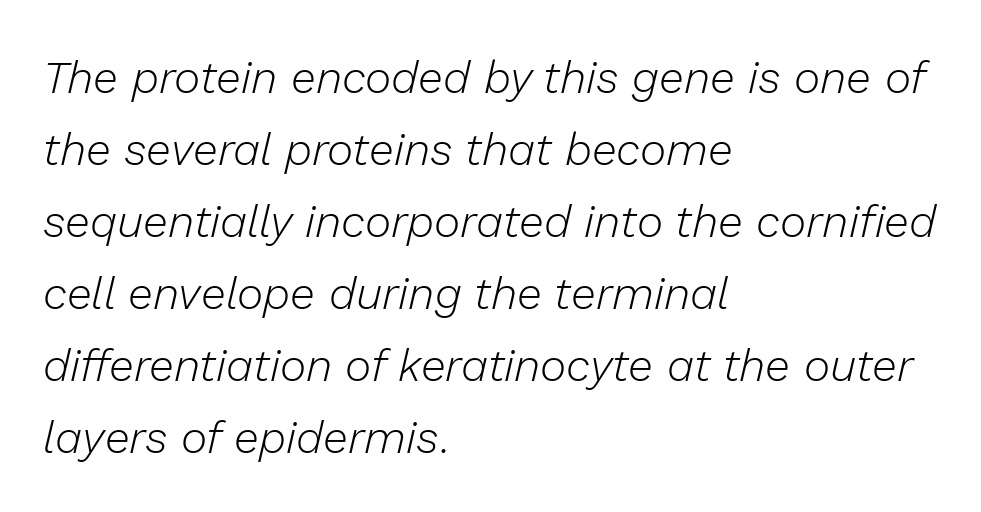
{"italic": "yes", "lean": "right", "slant_degrees": 13, "bold": "no", "weight": "light", "width": "normal", "stroke_contrast": "low", "x_height": "medium", "monospaced": "no", "underline": "no", "align": "left", "line_spacing": "normal", "line_spacing_ratio": 1.6, "letter_spacing": "normal", "letter_spacing_em": 0.0, "glyph_px": 45}
